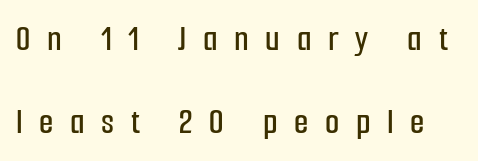
{"serif": "no", "italic": "no", "width": "condensed", "stroke_contrast": "low", "x_height": "medium", "monospaced": "no", "underline": "no", "line_spacing": "loose", "line_spacing_ratio": 2.23, "letter_spacing": "wide", "letter_spacing_em": 0.45, "glyph_px": 37}
